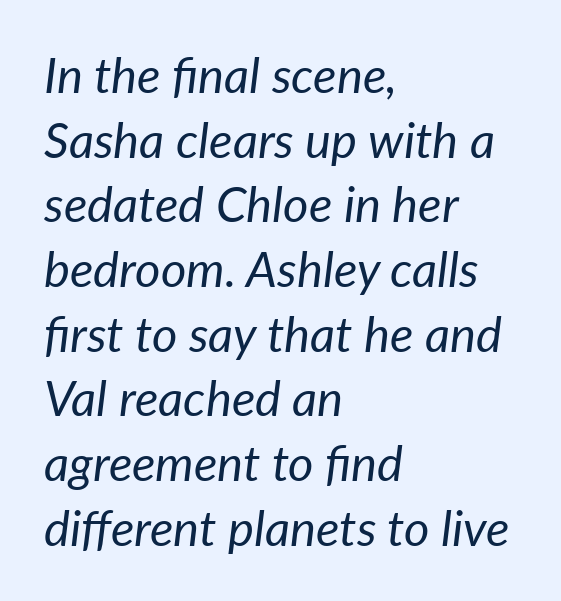
The image shows 49 px regular-weight type, italic (leaning right); set left-aligned, normal line spacing (1.32x), normal letter spacing, not underlined; low stroke contrast and a medium x-height.
